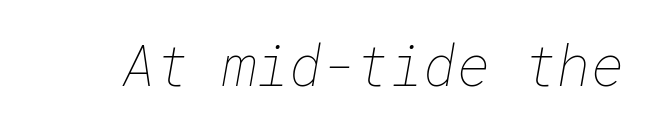
Q: Is the text bold? A: No.
Q: Is the text underlined? A: No.
Q: Is the spacing between letters normal or unusually wide? A: Normal.
Q: Width (condensed, normal, or wide)? A: Normal.
Q: Stroke contrast? A: Low.
Q: x-height? A: Medium.
